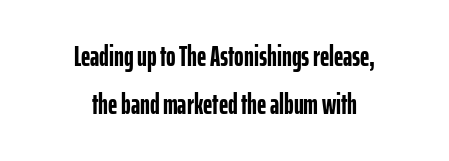
The image shows 29 px semibold, condensed sans-serif type, upright; set centered, normal line spacing (1.66x), normal letter spacing, not underlined; low stroke contrast and a medium x-height.
